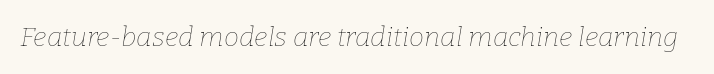
The image shows 27 px text type, italic (leaning right); set normal letter spacing, not underlined.
